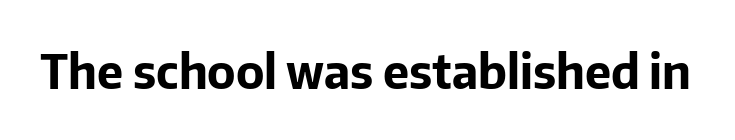
The image shows 47 px bold sans-serif type, upright; set normal letter spacing, not underlined; low stroke contrast and a medium x-height.
